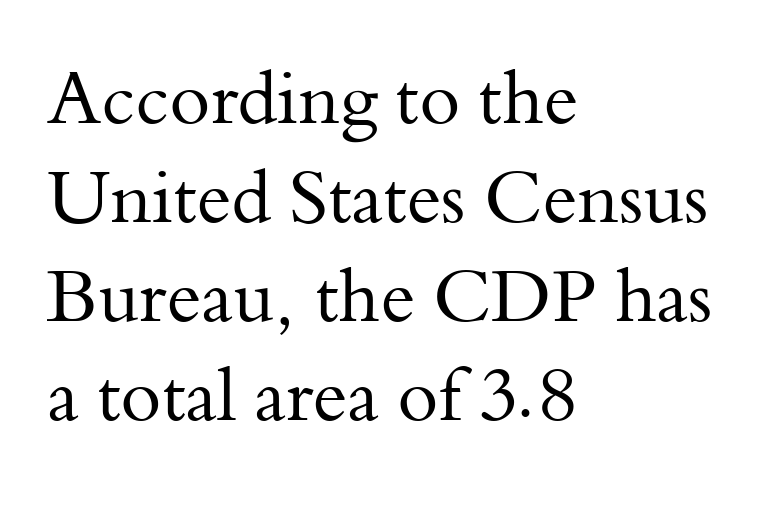
Q: Is the text bold? A: No.
Q: Is the text italic (slanted)? A: No, it is upright.
Q: Is the typeface a serif or a sans-serif typeface? A: Serif.
Q: Is the text underlined? A: No.
Q: How is the paragraph aligned? A: Left-aligned.
Q: Is the spacing between letters normal or unusually wide? A: Normal.
Q: Is the spacing between lines tight, normal or loose? A: Normal.
Q: Width (condensed, normal, or wide)? A: Normal.
Q: Stroke contrast? A: Medium.
Q: x-height? A: Small.
Q: Monospaced? A: No.
